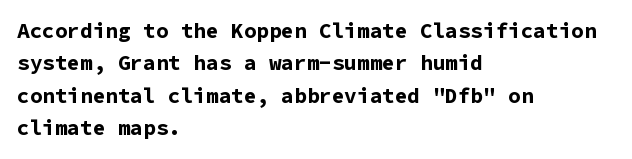
Unlike italic type, these characters show no tilt at all. Line starts are locked; line ends wander. Characters follow at the spacing the type designer built in. On the weight axis this lands at bold, roughly 700. The passage shown is not underscored anywhere.
